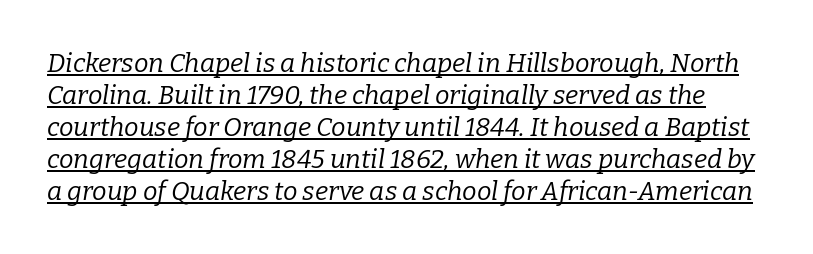
A typesetter would mark this as italic. This rendering features underlined lettering. Unbolded letterforms with no extra heft. This sample uses plain, unmodified letter spacing.
